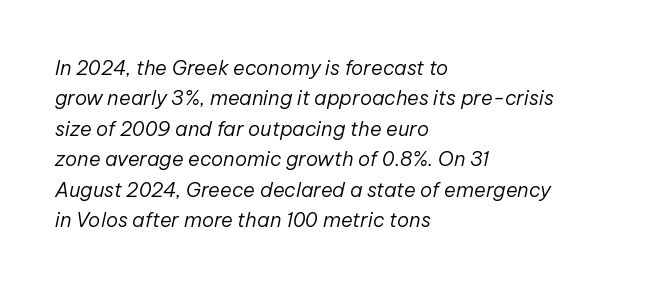
The image shows 20 px text type, italic (leaning right); set left-aligned, normal line spacing (1.52x), normal letter spacing, not underlined.
